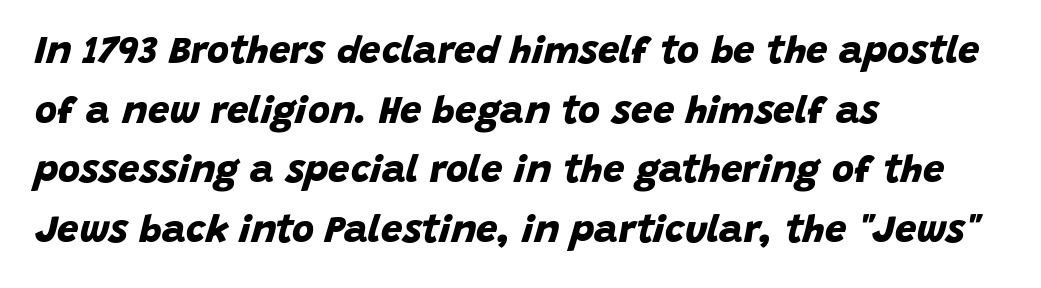
Q: Is the text bold? A: Yes.
Q: Is the typeface a serif or a sans-serif typeface? A: Sans-serif.
Q: Is the text underlined? A: No.
Q: How is the paragraph aligned? A: Left-aligned.
Q: Is the spacing between letters normal or unusually wide? A: Normal.
Q: Is the spacing between lines tight, normal or loose? A: Normal.
Q: Width (condensed, normal, or wide)? A: Normal.
Q: Stroke contrast? A: Low.
Q: x-height? A: Large.
Q: Monospaced? A: No.
